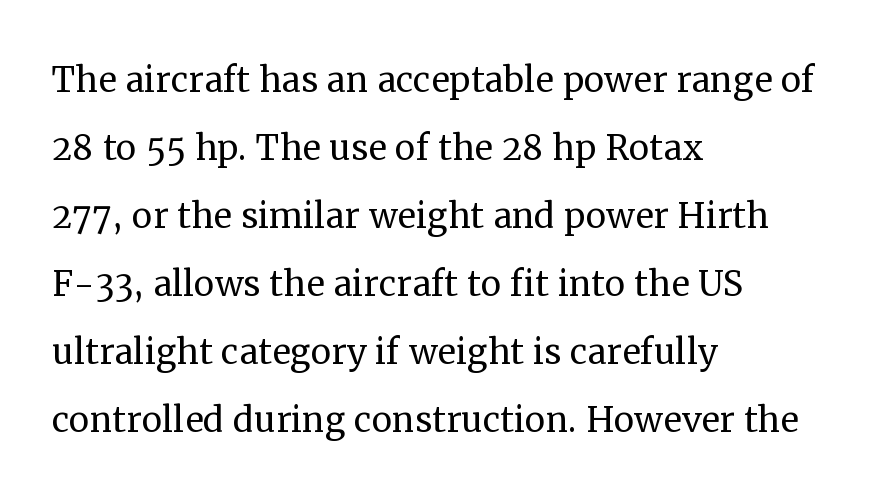
{"serif": "yes", "italic": "no", "bold": "no", "weight": "regular", "width": "normal", "stroke_contrast": "medium", "x_height": "medium", "monospaced": "no", "underline": "no", "align": "left", "line_spacing": "normal", "line_spacing_ratio": 1.48, "letter_spacing": "normal", "letter_spacing_em": 0.0, "glyph_px": 46}
